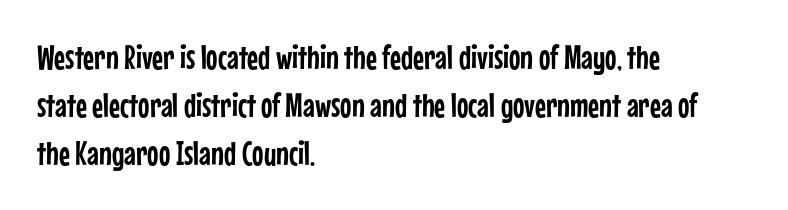
{"serif": "no", "italic": "no", "width": "condensed", "stroke_contrast": "low", "x_height": "medium", "monospaced": "no", "underline": "no", "align": "left", "line_spacing": "normal", "line_spacing_ratio": 1.41, "letter_spacing": "normal", "letter_spacing_em": 0.0, "glyph_px": 34}
